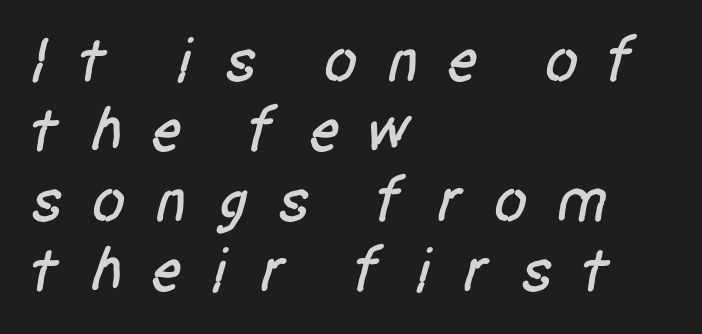
The image shows 63 px condensed sans-serif type; set left-aligned, tight line spacing (1.11x), unusually wide letter spacing (+0.43 em), not underlined; low stroke contrast and a large x-height.
